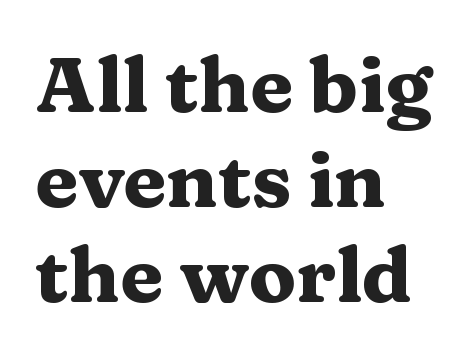
The image shows 78 px heavy, wide serif type, upright; set left-aligned, line spacing 1.22x, normal letter spacing, not underlined; medium stroke contrast and a medium x-height.
